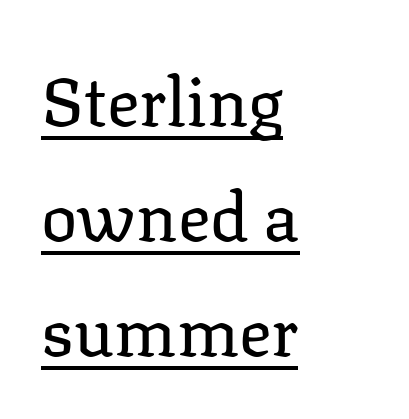
The image shows 68 px regular-weight serif type, upright; set left-aligned, normal line spacing (1.69x), normal letter spacing, underlined; low stroke contrast and a medium x-height.
